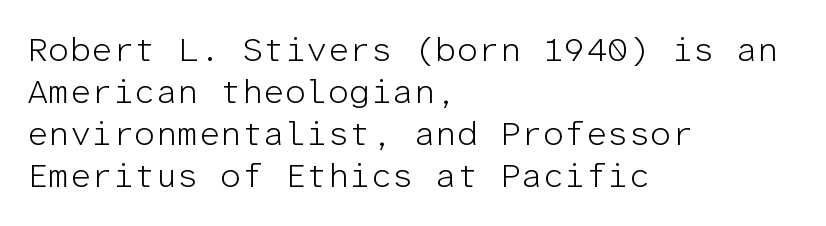
The image shows 34 px light sans-serif type, upright, monospaced; set left-aligned, line spacing 1.24x, normal letter spacing, not underlined; low stroke contrast and a medium x-height.
